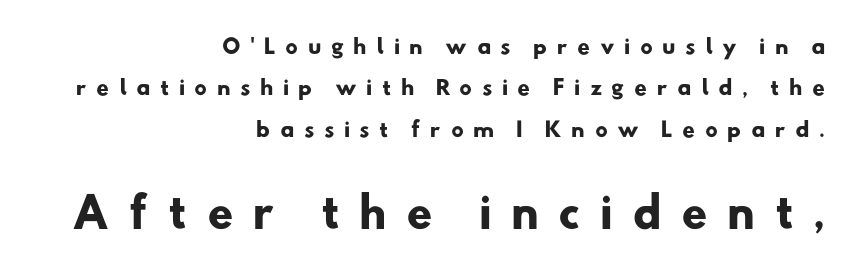
{"serif": "no", "bold": "yes", "weight": "heavy", "width": "normal", "stroke_contrast": "low", "x_height": "small", "monospaced": "no", "underline": "no", "align": "right", "line_spacing": "loose", "line_spacing_ratio": 2.07, "letter_spacing": "wide", "letter_spacing_em": 0.47, "larger_block": "second", "size_ratio": 2.05, "glyph_px": 41}
